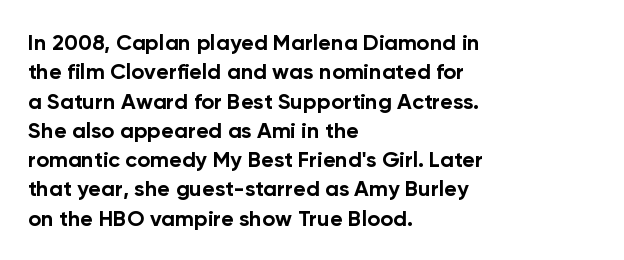
{"italic": "no", "bold": "yes", "underline": "no", "align": "left", "line_spacing": "normal", "line_spacing_ratio": 1.33, "letter_spacing": "normal", "letter_spacing_em": 0.0, "glyph_px": 22}
